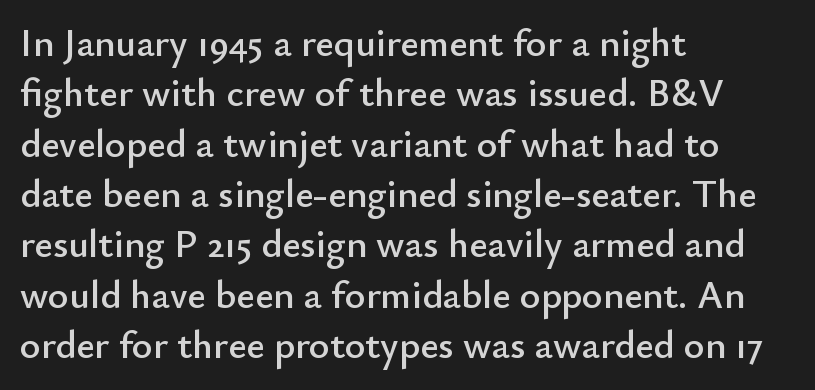
This block has exactly the height ordinary leading produces. The glyphs are unaccompanied by any horizontal stroke below them. The lettering holds an erect, upright posture throughout. Varying glyph widths throughout — classic text-font behaviour. No feet cap the strokes, marking this as sans-serif type. Spacing between characters is what you'd get straight out of the box.
